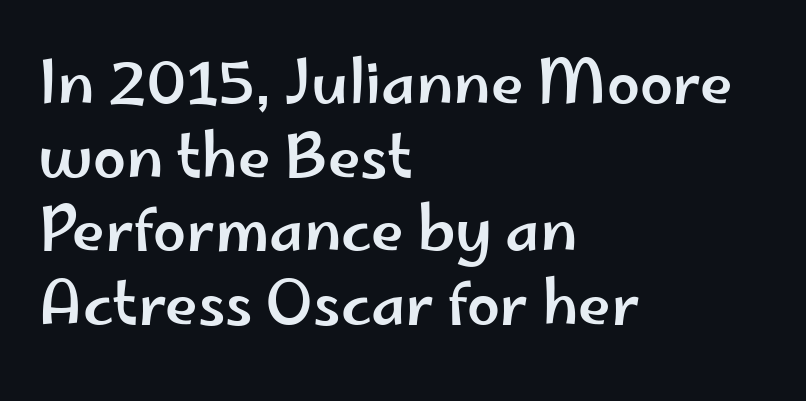
The image shows 59 px wide sans-serif type, upright; set left-aligned, normal line spacing (1.25x), normal letter spacing, not underlined; low stroke contrast and a small x-height.
